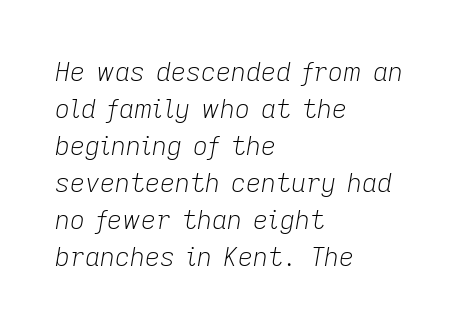
The image shows 26 px text type, italic (leaning right); set left-aligned, normal line spacing (1.42x), normal letter spacing, not underlined.
